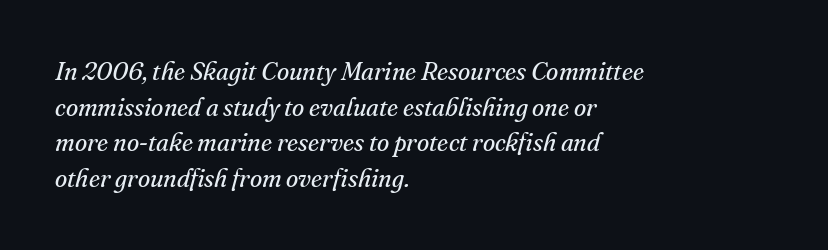
The letters sit at their default tracking, neither squeezed nor spread. The lines in this sample share a left origin and differ only in where they stop. The typography opts for an oblique posture over an upright one. No chunkiness to these letters — they're not bold.
